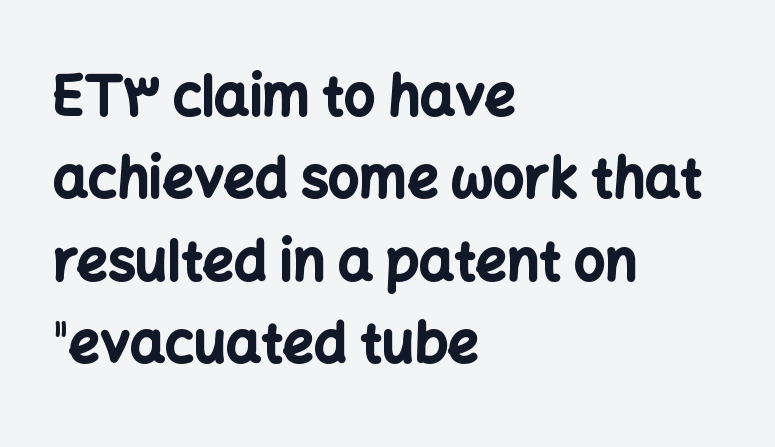
The image shows 55 px bold sans-serif type, upright; set left-aligned, normal line spacing (1.5x), normal letter spacing, not underlined; low stroke contrast and a medium x-height.
